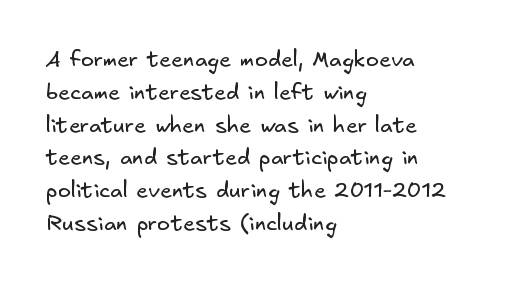
Q: Is the text bold? A: No.
Q: Is the text underlined? A: No.
Q: How is the paragraph aligned? A: Left-aligned.
Q: Is the spacing between letters normal or unusually wide? A: Normal.
Q: Is the spacing between lines tight, normal or loose? A: Normal.
